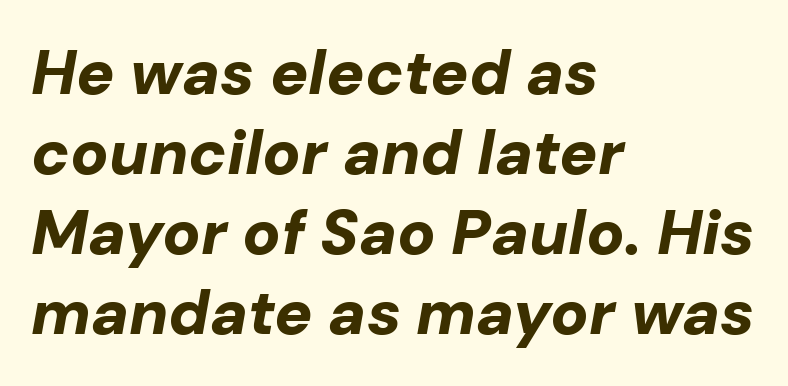
{"italic": "yes", "lean": "right", "slant_degrees": 10, "bold": "yes", "weight": "bold", "width": "normal", "stroke_contrast": "low", "x_height": "medium", "monospaced": "no", "underline": "no", "align": "left", "line_spacing": "normal", "line_spacing_ratio": 1.27, "letter_spacing": "normal", "letter_spacing_em": 0.0, "glyph_px": 63}
